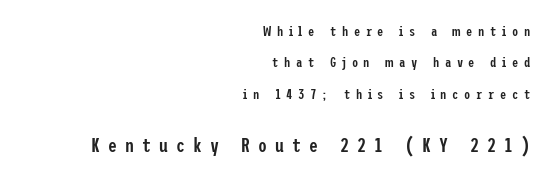
{"italic": "no", "bold": "semi", "underline": "no", "align": "right", "line_spacing": "loose", "line_spacing_ratio": 2.24, "letter_spacing": "wide", "letter_spacing_em": 0.4, "larger_block": "second", "size_ratio": 1.43, "glyph_px": 20}
